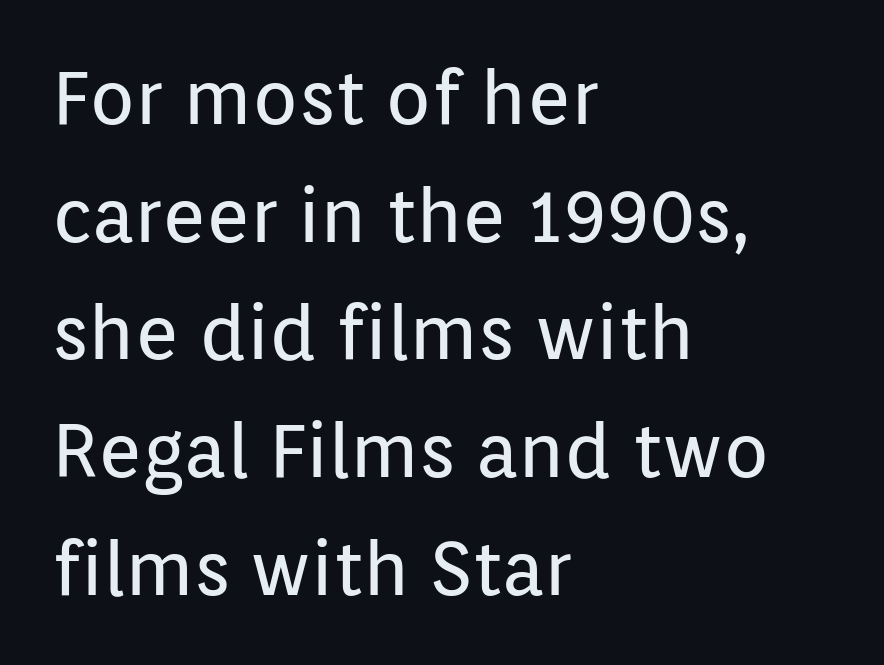
{"serif": "no", "italic": "no", "bold": "no", "weight": "regular", "width": "normal", "stroke_contrast": "low", "x_height": "medium", "monospaced": "no", "underline": "no", "align": "left", "line_spacing": "normal", "line_spacing_ratio": 1.57, "letter_spacing": "normal", "letter_spacing_em": 0.0, "glyph_px": 75}
